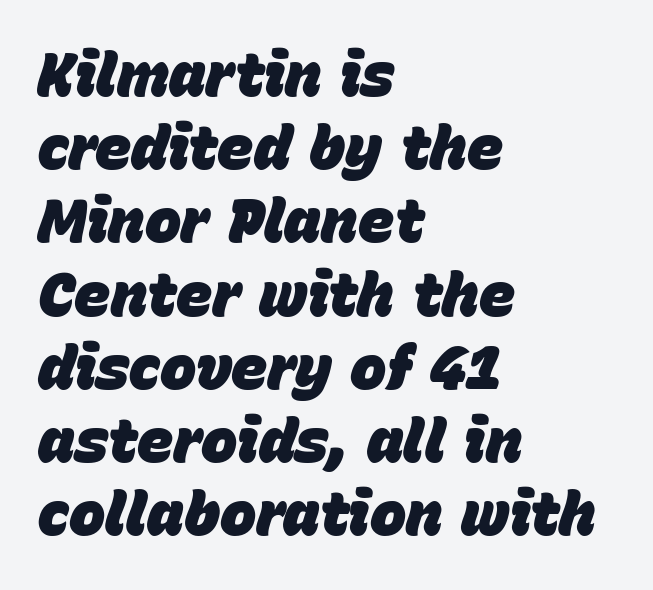
The lines are quadded left. Note the varied advance widths — an 'i' is clearly narrower than an 'm'. Descenders are the only things crossing below the line. Typographic density is high because the face is bold. In terms of posture, this sample is oblique.
